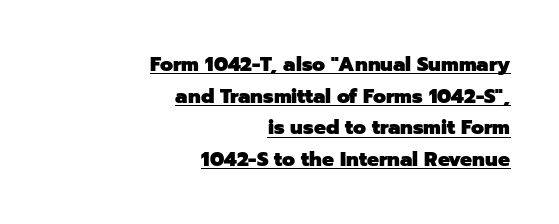
Q: Is the text bold? A: Yes.
Q: Is the text italic (slanted)? A: No, it is upright.
Q: Is the text underlined? A: Yes.
Q: How is the paragraph aligned? A: Right-aligned.
Q: Is the spacing between letters normal or unusually wide? A: Normal.
Q: Is the spacing between lines tight, normal or loose? A: Normal.
